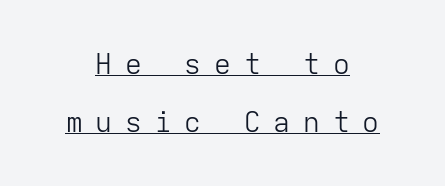
{"serif": "no", "italic": "no", "bold": "no", "weight": "light", "width": "normal", "stroke_contrast": "low", "x_height": "medium", "monospaced": "yes", "underline": "yes", "align": "center", "line_spacing": "loose", "line_spacing_ratio": 2.07, "letter_spacing": "wide", "letter_spacing_em": 0.46, "glyph_px": 28}
